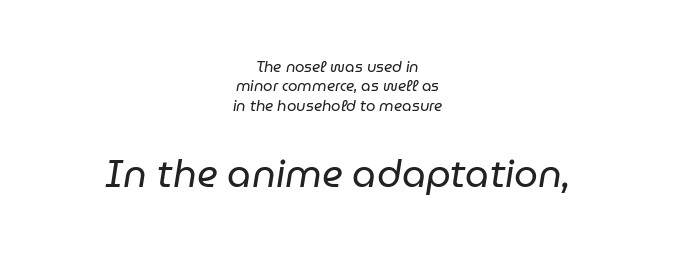
Q: Is the text bold? A: No.
Q: Is the text italic (slanted)? A: Yes, it leans right by about 9 degrees.
Q: Is the text underlined? A: No.
Q: How is the paragraph aligned? A: Centered.
Q: Is the spacing between letters normal or unusually wide? A: Normal.
Q: Is the spacing between lines tight, normal or loose? A: Normal.
Q: Which block of text is set in a larger size, the first (top) or the second (bottom)? A: The second (bottom) one.
Q: Width (condensed, normal, or wide)? A: Normal.
Q: Stroke contrast? A: Low.
Q: x-height? A: Medium.
Q: Monospaced? A: No.
